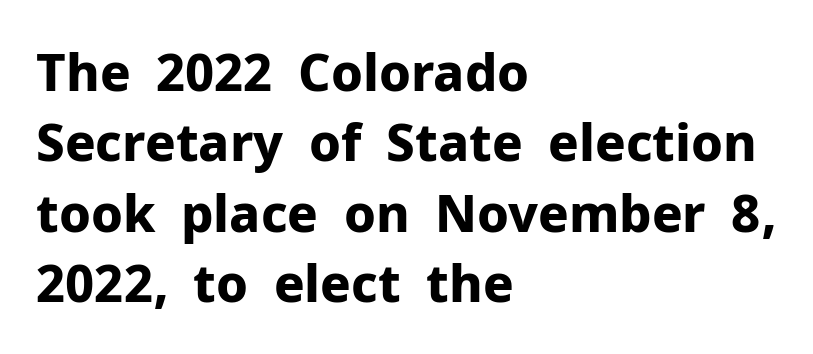
{"serif": "no", "italic": "no", "bold": "yes", "weight": "bold", "width": "normal", "stroke_contrast": "low", "x_height": "medium", "monospaced": "no", "underline": "no", "align": "left", "line_spacing": "normal", "line_spacing_ratio": 1.38, "letter_spacing": "normal", "letter_spacing_em": 0.0, "glyph_px": 51}
